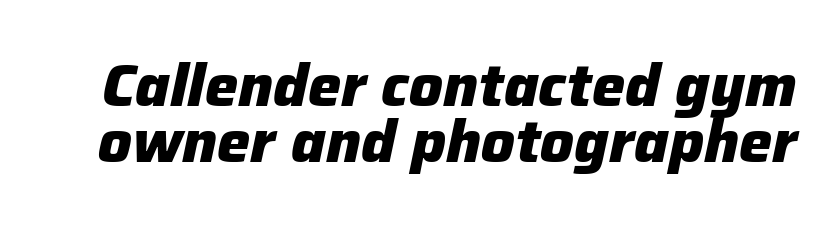
{"italic": "yes", "lean": "right", "slant_degrees": 12, "bold": "yes", "weight": "heavy", "width": "normal", "stroke_contrast": "low", "x_height": "medium", "monospaced": "no", "underline": "no", "line_spacing": "tight", "line_spacing_ratio": 0.95, "letter_spacing": "normal", "letter_spacing_em": 0.0, "glyph_px": 59}
